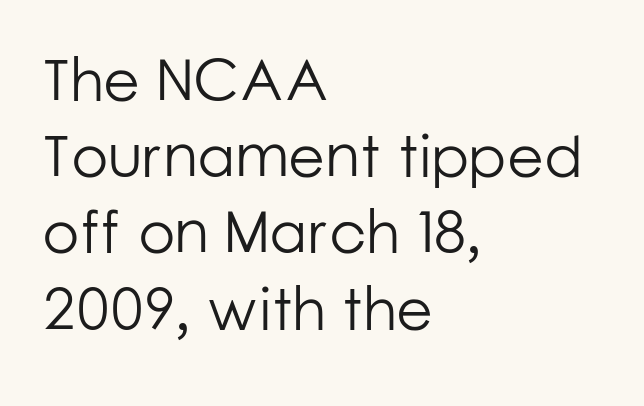
{"serif": "no", "italic": "no", "bold": "no", "weight": "light", "width": "normal", "stroke_contrast": "low", "x_height": "medium", "monospaced": "no", "underline": "no", "align": "left", "line_spacing": "normal", "line_spacing_ratio": 1.27, "letter_spacing": "normal", "letter_spacing_em": 0.0, "glyph_px": 60}
